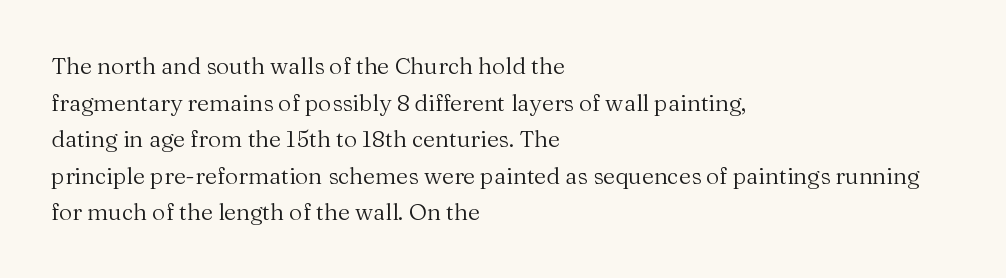
The image shows 23 px text type, upright; set left-aligned, normal line spacing (1.59x), normal letter spacing, not underlined.
